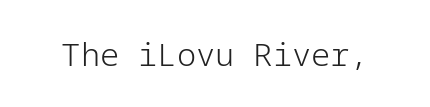
{"serif": "no", "italic": "no", "bold": "no", "weight": "light", "width": "normal", "stroke_contrast": "low", "x_height": "medium", "underline": "no", "letter_spacing": "normal", "letter_spacing_em": 0.0, "glyph_px": 32}
